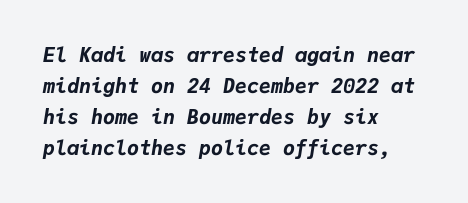
{"italic": "yes", "lean": "right", "slant_degrees": 9, "bold": "yes", "underline": "no", "align": "left", "line_spacing": "normal", "line_spacing_ratio": 1.55, "letter_spacing": "normal", "letter_spacing_em": 0.0, "glyph_px": 20}
